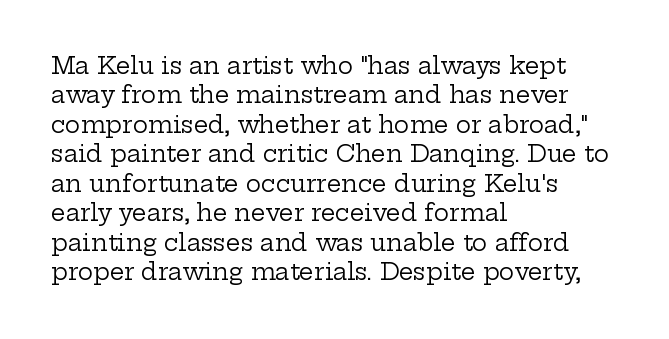
It's the straight-up-and-down kind of type. The face used here is rendered with its standard letterfit. The setting favours the left margin, as ordinary paragraphs usually do. This is not heavy type; no bold has been used. Interline gaps are of average width in this sample.
